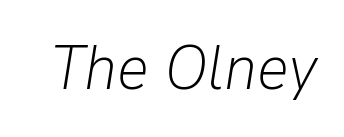
{"italic": "yes", "lean": "right", "slant_degrees": 9, "bold": "no", "weight": "light", "width": "normal", "stroke_contrast": "low", "x_height": "medium", "monospaced": "no", "underline": "no", "letter_spacing": "normal", "letter_spacing_em": 0.0, "glyph_px": 62}
